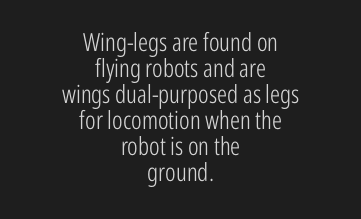
The image shows 25 px text type, upright; set centered, tight line spacing (1.04x), normal letter spacing, not underlined.
